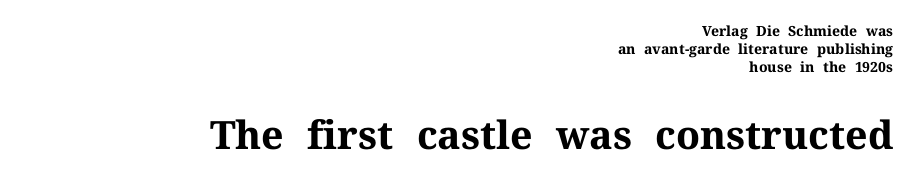
Q: Is the text bold? A: Yes.
Q: Is the text italic (slanted)? A: No, it is upright.
Q: Is the typeface a serif or a sans-serif typeface? A: Serif.
Q: Is the text underlined? A: No.
Q: How is the paragraph aligned? A: Right-aligned.
Q: Is the spacing between letters normal or unusually wide? A: Normal.
Q: Is the spacing between lines tight, normal or loose? A: Normal.
Q: Which block of text is set in a larger size, the first (top) or the second (bottom)? A: The second (bottom) one.
Q: Width (condensed, normal, or wide)? A: Normal.
Q: Stroke contrast? A: Medium.
Q: x-height? A: Medium.
Q: Monospaced? A: No.
